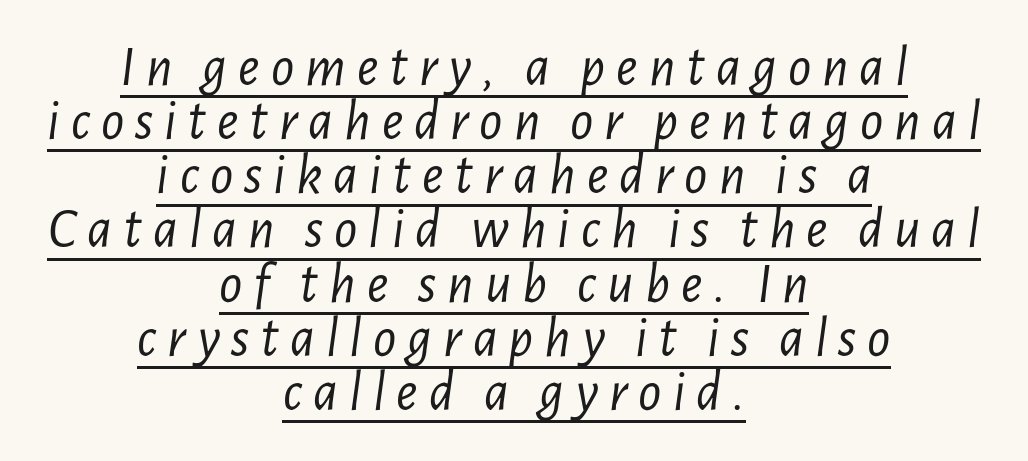
The image shows 57 px light, condensed type, italic (leaning right); set centered, tight line spacing (0.95x), underlined; low stroke contrast and a medium x-height.
